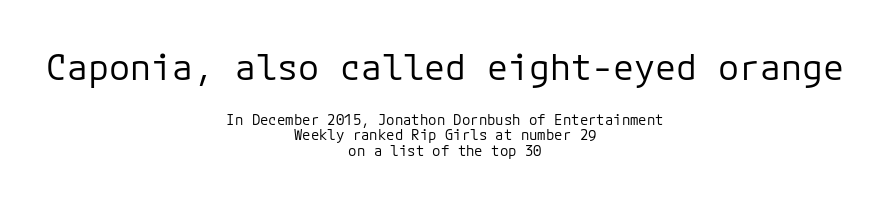
Classification — sans serif. In this sample the first text group is rendered at the bigger scale. The space beneath each line is pristine and unruled. Look at the tracking — it's just the regular setting, nothing added.
